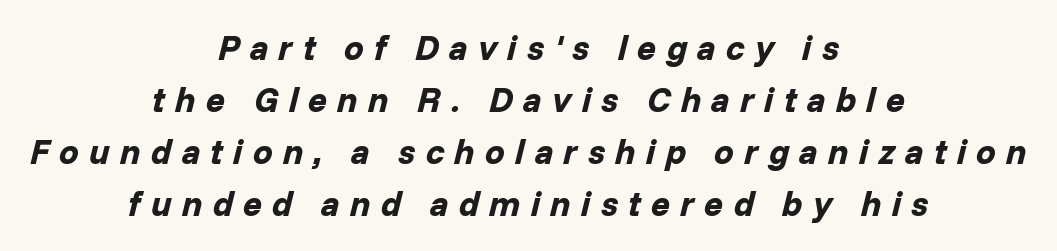
Q: Is the text bold? A: Yes.
Q: Is the text italic (slanted)? A: Yes, it leans right by about 14 degrees.
Q: Is the text underlined? A: No.
Q: How is the paragraph aligned? A: Centered.
Q: Is the spacing between letters normal or unusually wide? A: Unusually wide.
Q: Is the spacing between lines tight, normal or loose? A: Normal.
Q: Width (condensed, normal, or wide)? A: Normal.
Q: Stroke contrast? A: Low.
Q: x-height? A: Medium.
Q: Monospaced? A: No.
